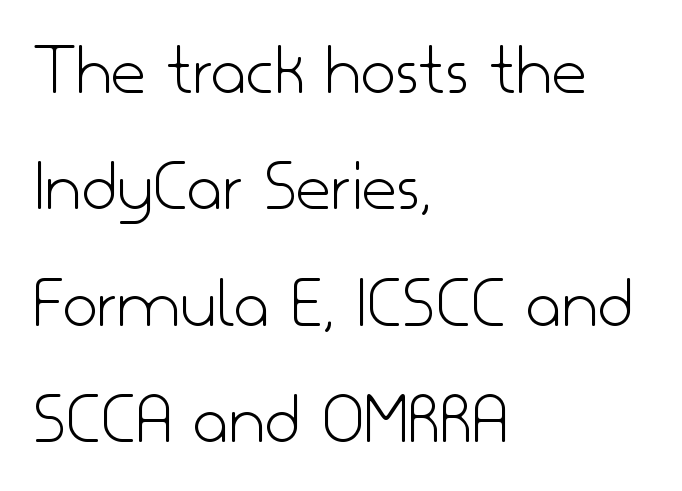
Unmarked baselines from the first word to the last. The passage shown is typeset with a sans-serif family. Standard letterfit; no display-style spreading of the glyphs. No chunkiness to these letters — they're not bold.
